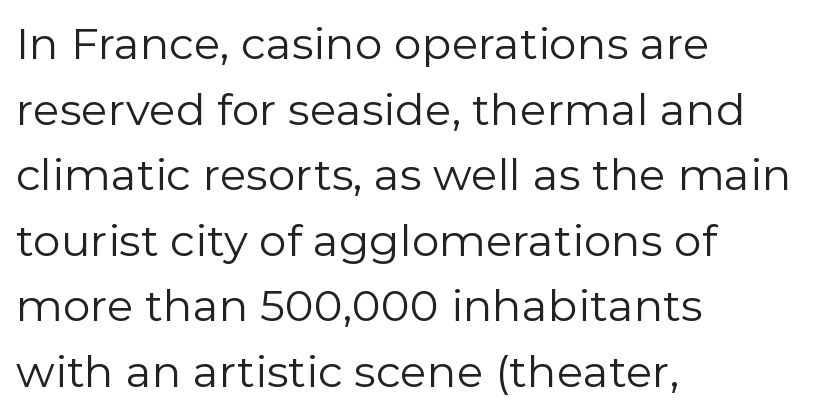
Bare-footed words on every line. The specimen reads as upright at a glance. The typesetter chose a ragged-right arrangement here. The type is set solid horizontally, with unmodified tracking.
